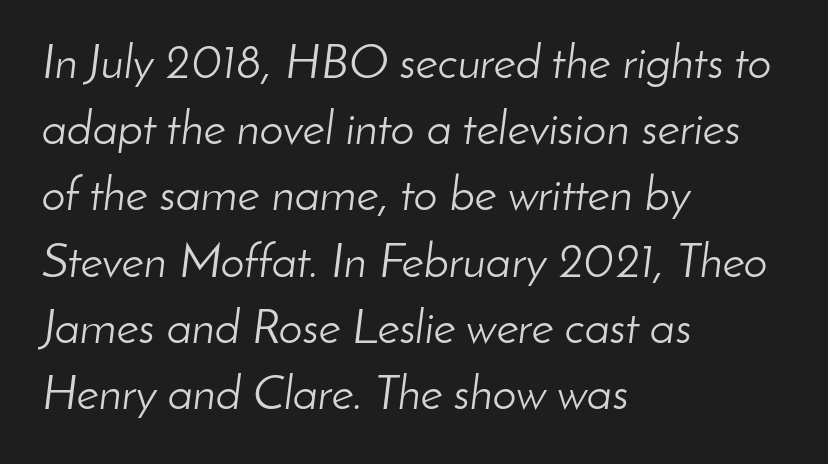
Is this a heavy cut? Hardly; it is regular or lighter. Rule under the text: the space is simply empty. This sample has the flowing, uneven cadence of proportional lettering. The font's italic variant was chosen for this text. The rag falls on the right side of this text block. Compared with typical paragraphs, the rows here are spaced about the same.
